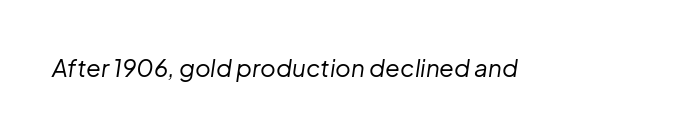
The image shows 24 px text type, italic (leaning right); set normal letter spacing, not underlined.
